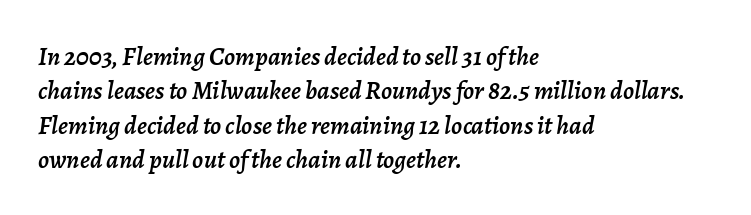
The image shows 26 px text type, italic (leaning right); set left-aligned, normal line spacing (1.32x), normal letter spacing, not underlined.
